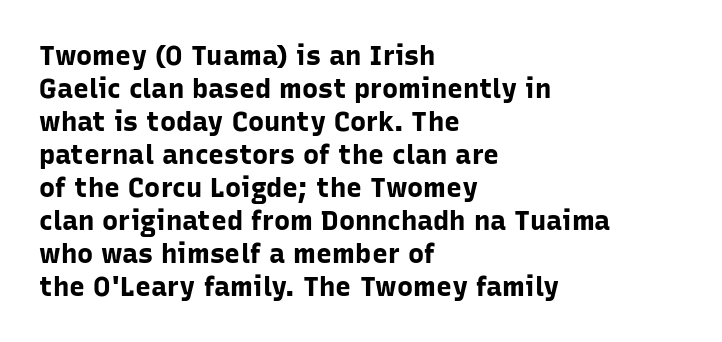
Q: Is the text bold? A: Yes.
Q: Is the text italic (slanted)? A: No, it is upright.
Q: Is the text underlined? A: No.
Q: How is the paragraph aligned? A: Left-aligned.
Q: Is the spacing between letters normal or unusually wide? A: Normal.
